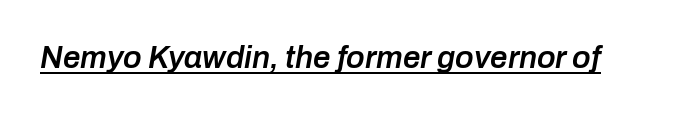
The image shows 31 px semibold type, italic (leaning right); set normal letter spacing, underlined; low stroke contrast and a medium x-height.
